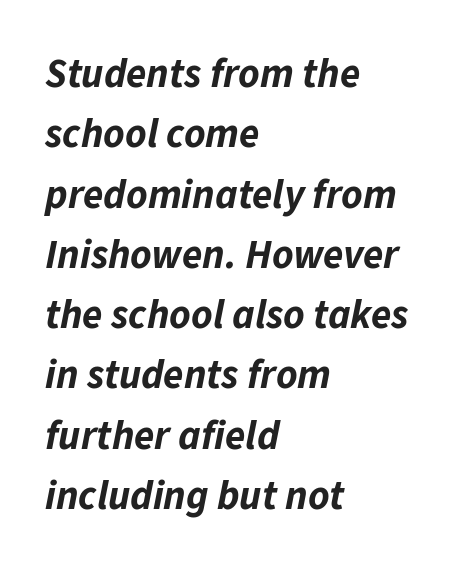
Q: Is the text bold? A: Yes.
Q: Is the text italic (slanted)? A: Yes, it leans right by about 11 degrees.
Q: Is the text underlined? A: No.
Q: How is the paragraph aligned? A: Left-aligned.
Q: Is the spacing between letters normal or unusually wide? A: Normal.
Q: Is the spacing between lines tight, normal or loose? A: Normal.
Q: Width (condensed, normal, or wide)? A: Normal.
Q: Stroke contrast? A: Low.
Q: x-height? A: Medium.
Q: Monospaced? A: No.
